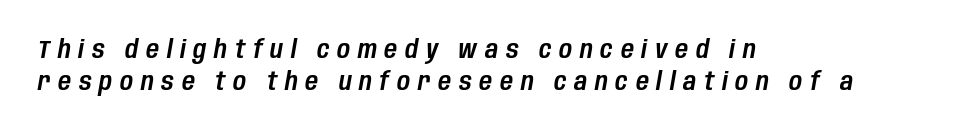
A normal amount of white space separates one row of letters from the next. The words here are not underlined. Line beginnings align vertically; line endings do not. The text carries the slant typical of an italic or oblique font. Does extra space separate the letters? Yes, quite a lot of it.
